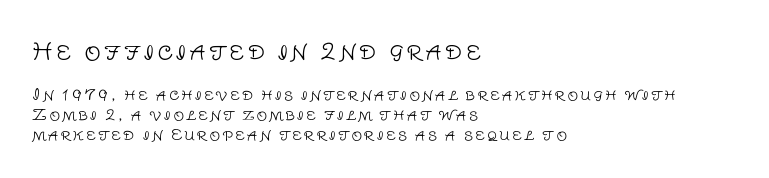
The image shows 23 px text type; set left-aligned, normal line spacing (1.36x), not underlined; the first (top) block is 1.53x larger.
